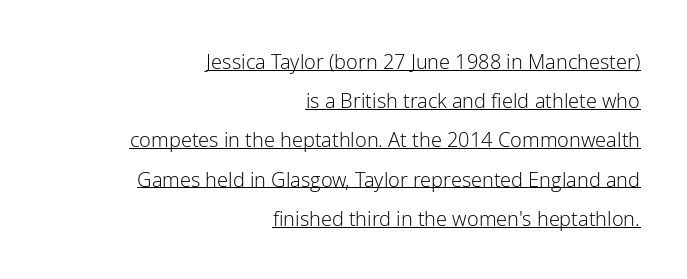
The image shows 20 px text type, upright; set right-aligned, loose line spacing (1.96x), normal letter spacing, underlined.
